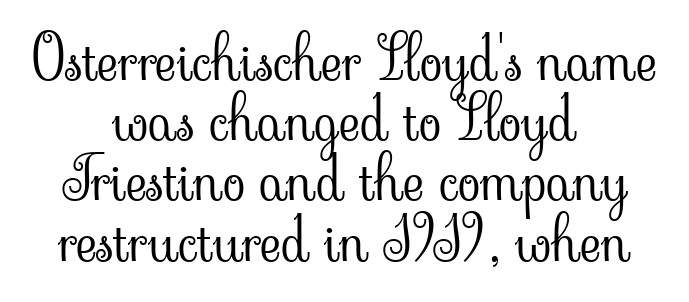
Q: Is the text bold? A: No.
Q: Is the text italic (slanted)? A: No, it is upright.
Q: Is the typeface a serif or a sans-serif typeface? A: Serif.
Q: Is the text underlined? A: No.
Q: How is the paragraph aligned? A: Centered.
Q: Is the spacing between letters normal or unusually wide? A: Normal.
Q: Is the spacing between lines tight, normal or loose? A: Tight.
Q: Width (condensed, normal, or wide)? A: Normal.
Q: Stroke contrast? A: Low.
Q: x-height? A: Small.
Q: Monospaced? A: No.
